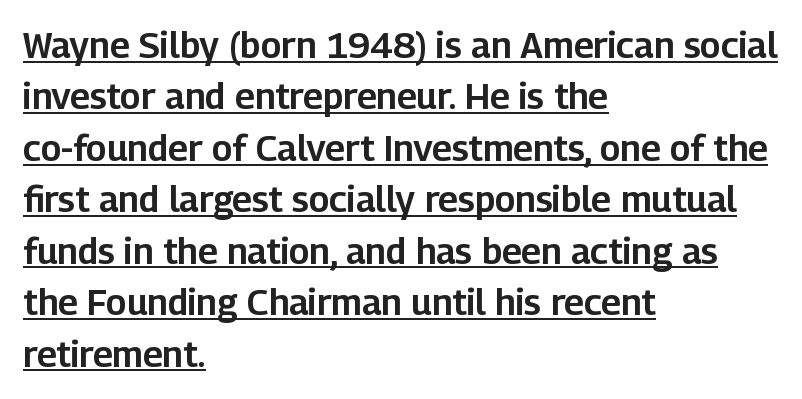
Q: Is the text italic (slanted)? A: No, it is upright.
Q: Is the typeface a serif or a sans-serif typeface? A: Sans-serif.
Q: Is the text underlined? A: Yes.
Q: How is the paragraph aligned? A: Left-aligned.
Q: Is the spacing between letters normal or unusually wide? A: Normal.
Q: Is the spacing between lines tight, normal or loose? A: Normal.
Q: Width (condensed, normal, or wide)? A: Normal.
Q: Stroke contrast? A: Low.
Q: x-height? A: Medium.
Q: Monospaced? A: No.
